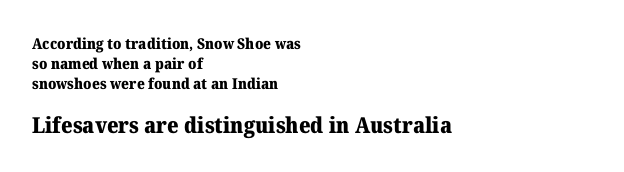
Q: Is the text bold? A: Yes.
Q: Is the text italic (slanted)? A: No, it is upright.
Q: Is the text underlined? A: No.
Q: How is the paragraph aligned? A: Left-aligned.
Q: Is the spacing between letters normal or unusually wide? A: Normal.
Q: Is the spacing between lines tight, normal or loose? A: Normal.
Q: Which block of text is set in a larger size, the first (top) or the second (bottom)? A: The second (bottom) one.
